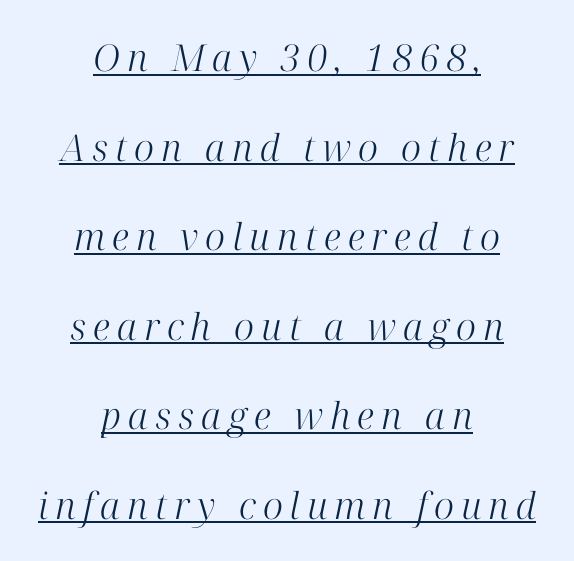
The letters are slanted; this is an italic face. Spacing verdict: proportional, widths tailored to each character. A quiet, ordinary-to-light weight characterises the typeface. Honestly, the underline is the first thing you notice here.
